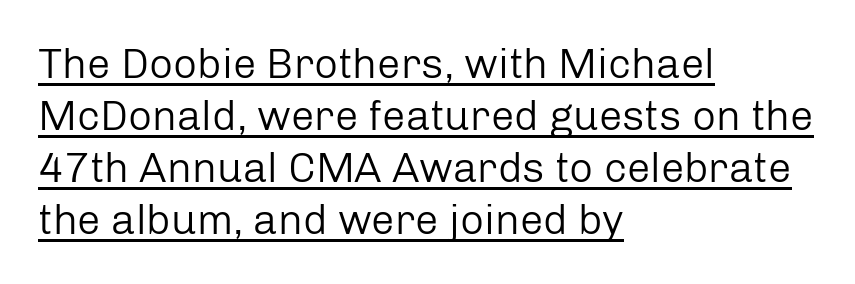
{"serif": "no", "italic": "no", "bold": "no", "weight": "regular", "width": "normal", "stroke_contrast": "low", "x_height": "medium", "monospaced": "no", "underline": "yes", "align": "left", "line_spacing_ratio": 1.24, "letter_spacing": "normal", "letter_spacing_em": 0.0, "glyph_px": 42}
